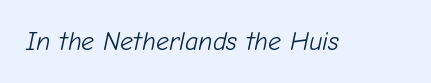
{"italic": "yes", "lean": "right", "slant_degrees": 12, "bold": "no", "underline": "no", "letter_spacing": "normal", "letter_spacing_em": 0.0, "glyph_px": 26}
